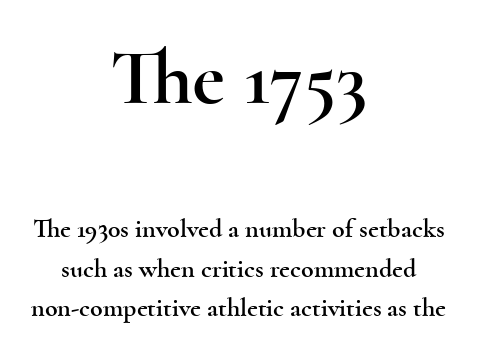
Q: Is the text italic (slanted)? A: No, it is upright.
Q: Is the typeface a serif or a sans-serif typeface? A: Serif.
Q: Is the text underlined? A: No.
Q: How is the paragraph aligned? A: Centered.
Q: Is the spacing between letters normal or unusually wide? A: Normal.
Q: Is the spacing between lines tight, normal or loose? A: Normal.
Q: Which block of text is set in a larger size, the first (top) or the second (bottom)? A: The first (top) one.
Q: Width (condensed, normal, or wide)? A: Wide.
Q: x-height? A: Small.
Q: Monospaced? A: No.
